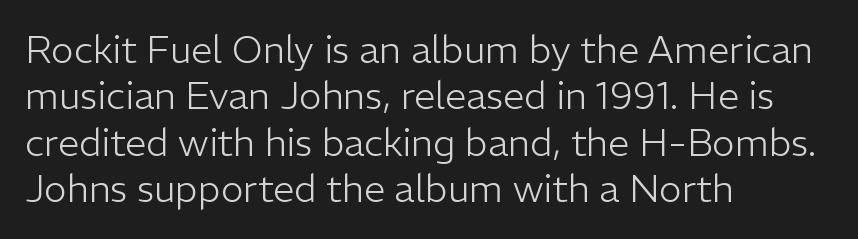
{"serif": "no", "italic": "no", "bold": "no", "weight": "light", "width": "normal", "stroke_contrast": "low", "x_height": "medium", "monospaced": "no", "underline": "no", "align": "left", "line_spacing_ratio": 1.22, "letter_spacing": "normal", "letter_spacing_em": 0.0, "glyph_px": 38}
